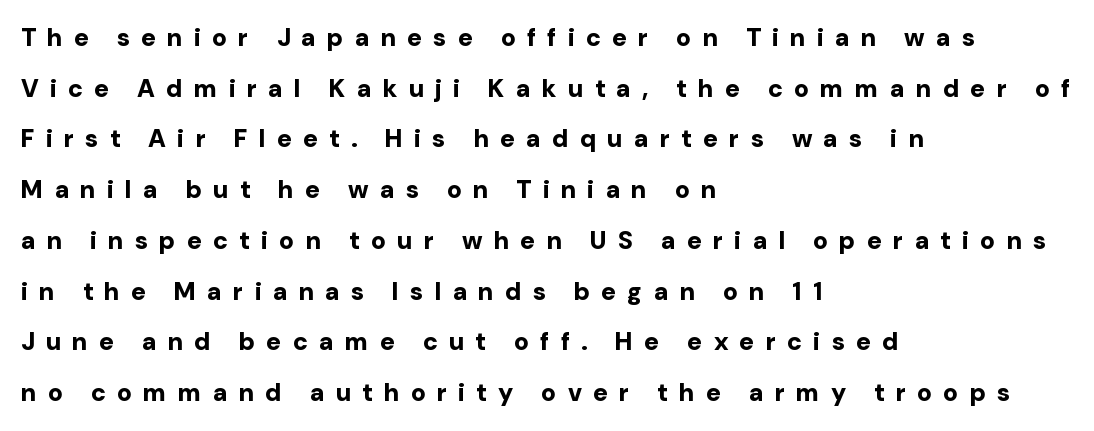
The compositor pushed each line to the left boundary. Letter spacing: wide. The area under the type is left untouched. Rows of type keep a wide berth in the vertical direction. Notice how the stems are strictly vertical — no italics here.
